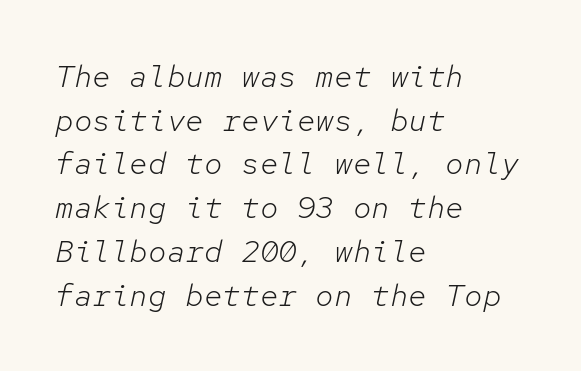
The image shows 31 px light type, italic (leaning right), monospaced; set left-aligned, normal line spacing (1.41x), normal letter spacing, not underlined; low stroke contrast and a medium x-height.
